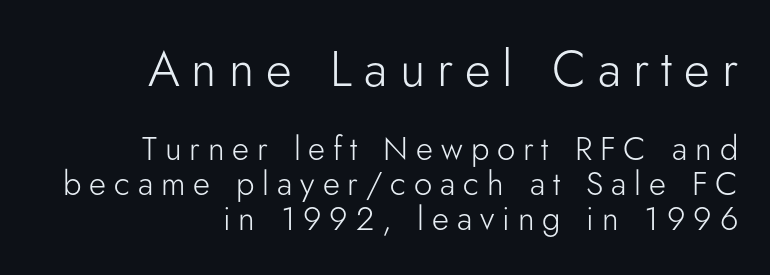
The image shows 50 px light sans-serif type, upright; set right-aligned, tight line spacing (1.05x), unusually wide letter spacing (+0.24 em), not underlined; the first (top) block is 1.52x larger; low stroke contrast and a small x-height.
